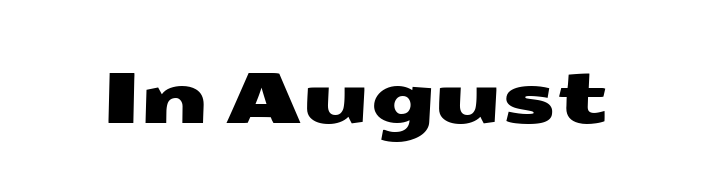
Check where the strokes stop: nothing finishes them off — pure sans. Honestly, the letter spacing is just normal — you wouldn't notice it. The passage shown is typed in a proportional face where columns would drift. Anything drawn beneath the words? Only blank space.
